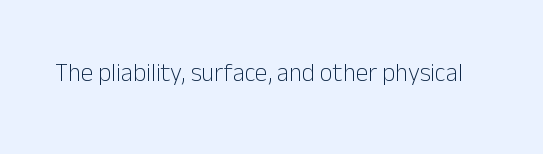
Q: Is the text bold? A: No.
Q: Is the text italic (slanted)? A: No, it is upright.
Q: Is the text underlined? A: No.
Q: Is the spacing between letters normal or unusually wide? A: Normal.
